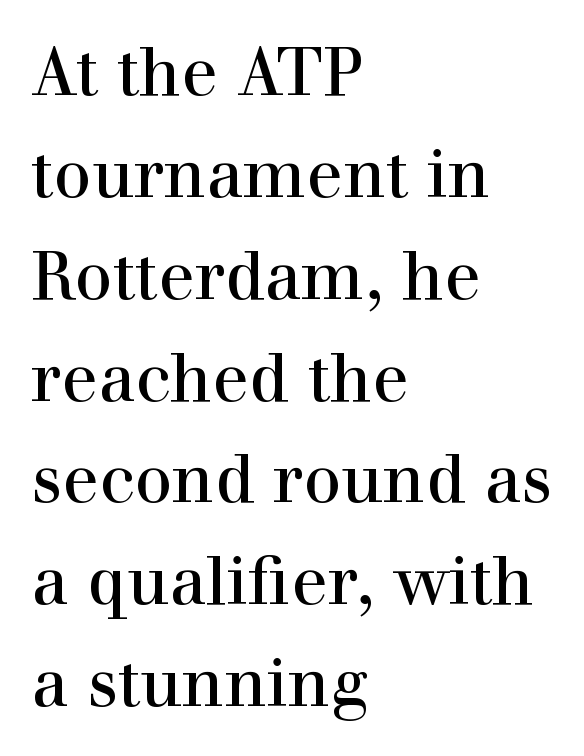
Q: Is the text bold? A: No.
Q: Is the text italic (slanted)? A: No, it is upright.
Q: Is the typeface a serif or a sans-serif typeface? A: Serif.
Q: Is the text underlined? A: No.
Q: How is the paragraph aligned? A: Left-aligned.
Q: Is the spacing between letters normal or unusually wide? A: Normal.
Q: Is the spacing between lines tight, normal or loose? A: Normal.
Q: Width (condensed, normal, or wide)? A: Normal.
Q: Stroke contrast? A: High.
Q: x-height? A: Medium.
Q: Monospaced? A: No.
